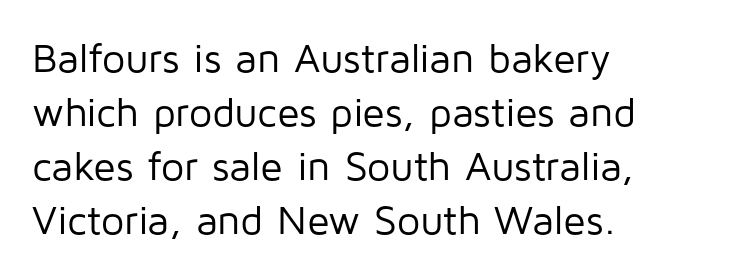
Q: Is the text bold? A: No.
Q: Is the text italic (slanted)? A: No, it is upright.
Q: Is the typeface a serif or a sans-serif typeface? A: Sans-serif.
Q: Is the text underlined? A: No.
Q: How is the paragraph aligned? A: Left-aligned.
Q: Is the spacing between letters normal or unusually wide? A: Normal.
Q: Is the spacing between lines tight, normal or loose? A: Normal.
Q: Width (condensed, normal, or wide)? A: Normal.
Q: Stroke contrast? A: Low.
Q: x-height? A: Medium.
Q: Monospaced? A: No.
